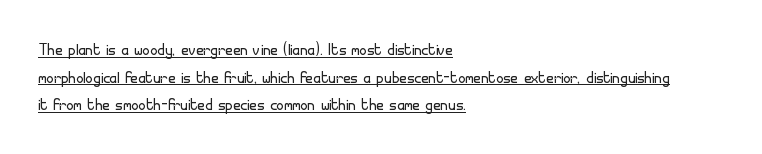
Q: Is the text bold? A: No.
Q: Is the text italic (slanted)? A: No, it is upright.
Q: Is the text underlined? A: Yes.
Q: How is the paragraph aligned? A: Left-aligned.
Q: Is the spacing between letters normal or unusually wide? A: Normal.
Q: Is the spacing between lines tight, normal or loose? A: Normal.
